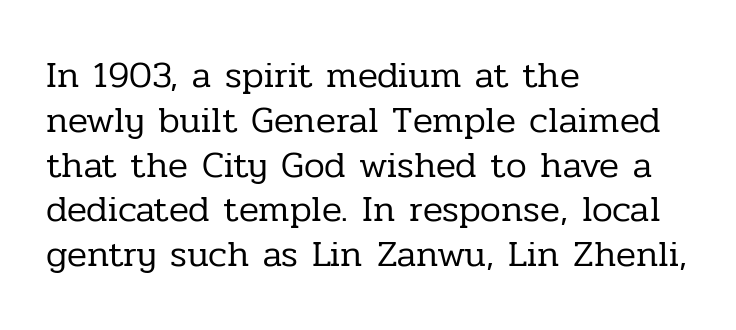
Q: Is the text bold? A: No.
Q: Is the text italic (slanted)? A: No, it is upright.
Q: Is the typeface a serif or a sans-serif typeface? A: Serif.
Q: Is the text underlined? A: No.
Q: How is the paragraph aligned? A: Left-aligned.
Q: Is the spacing between letters normal or unusually wide? A: Normal.
Q: Width (condensed, normal, or wide)? A: Normal.
Q: Stroke contrast? A: Low.
Q: x-height? A: Medium.
Q: Monospaced? A: No.
